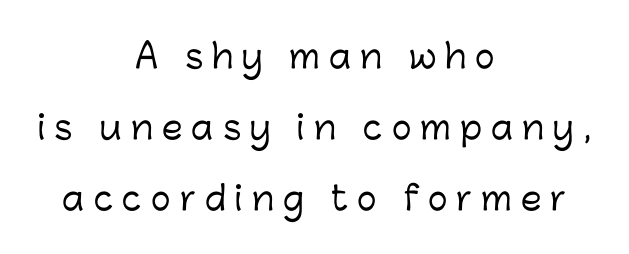
Does the lettering tilt? It doesn't — this is upright. Classification — sans serif. One glance says open: line gaps are wider than usual. Proportional: the letters do not fall into vertical columns.
